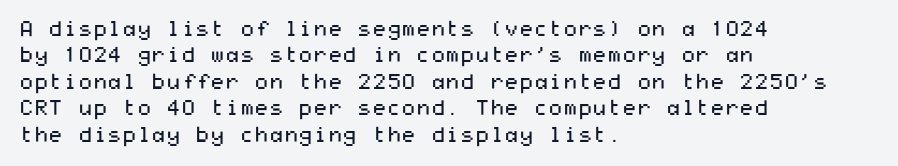
The rendering uses a moderate line-height, typical for paragraphs. Only glyphs here, with clear space below each row. The passage is arranged the way most books set body copy — flush left. Spacing between characters is what you'd get straight out of the box.
